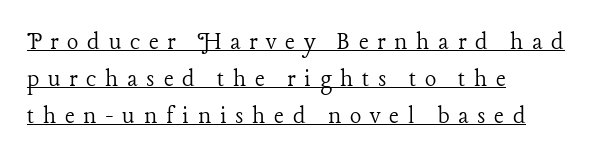
The image shows 27 px text type, upright; set left-aligned, normal line spacing (1.37x), unusually wide letter spacing (+0.32 em), underlined.
